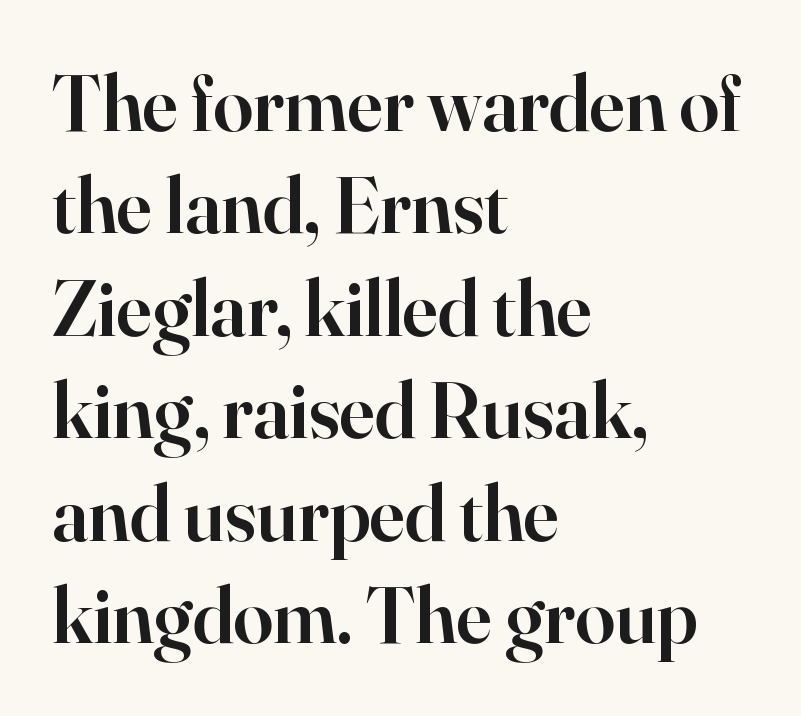
A typesetter would label this face a serif. Decoration check: the copy has no underline. Whoever set this chose a conventional vertical rhythm. Varying glyph widths throughout — classic text-font behaviour. Compared with a centered layout, this one pins lines to the left instead.
